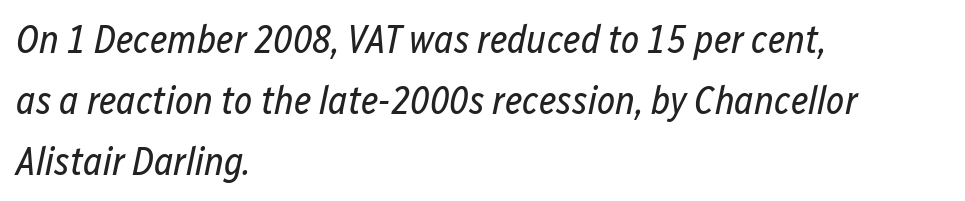
The image shows 39 px regular-weight, condensed type, italic (leaning right); set left-aligned, normal line spacing (1.56x), normal letter spacing, not underlined; low stroke contrast and a medium x-height.
